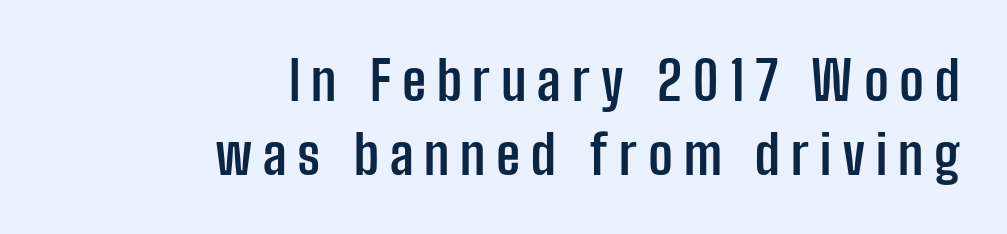
{"serif": "no", "italic": "no", "bold": "yes", "weight": "semibold", "width": "condensed", "stroke_contrast": "low", "x_height": "medium", "monospaced": "no", "underline": "no", "align": "right", "line_spacing": "normal", "line_spacing_ratio": 1.37, "letter_spacing": "wide", "letter_spacing_em": 0.2, "glyph_px": 54}
